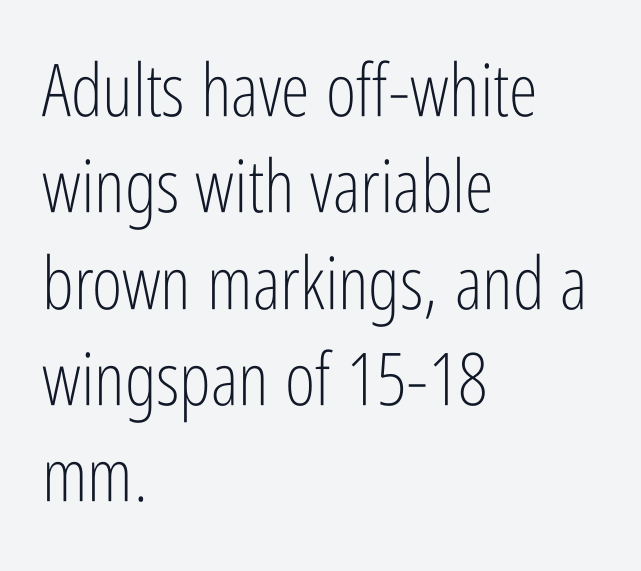
{"serif": "no", "italic": "no", "bold": "no", "weight": "light", "width": "condensed", "stroke_contrast": "low", "x_height": "medium", "monospaced": "no", "underline": "no", "align": "left", "line_spacing": "normal", "line_spacing_ratio": 1.32, "letter_spacing": "normal", "letter_spacing_em": 0.0, "glyph_px": 73}
